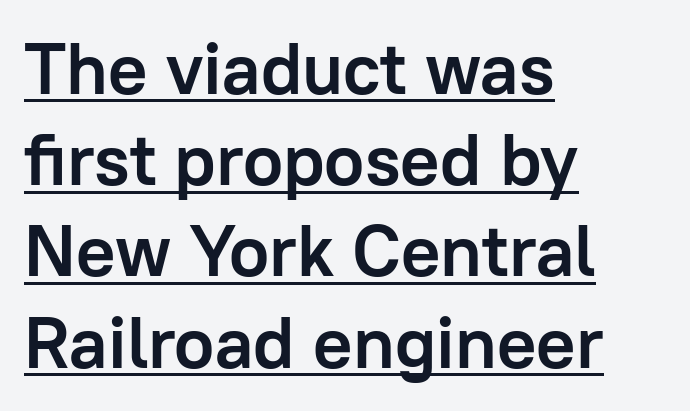
{"serif": "no", "italic": "no", "bold": "yes", "weight": "semibold", "width": "normal", "stroke_contrast": "low", "x_height": "medium", "monospaced": "no", "underline": "yes", "align": "left", "line_spacing": "normal", "line_spacing_ratio": 1.25, "letter_spacing": "normal", "letter_spacing_em": 0.0, "glyph_px": 73}
